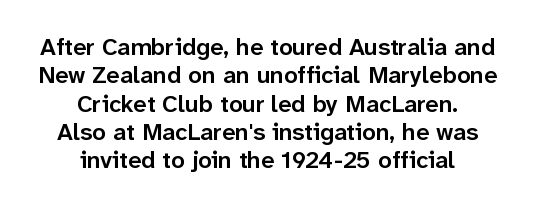
Q: Is the text bold? A: Semi-bold.
Q: Is the text italic (slanted)? A: No, it is upright.
Q: Is the text underlined? A: No.
Q: How is the paragraph aligned? A: Centered.
Q: Is the spacing between letters normal or unusually wide? A: Normal.
